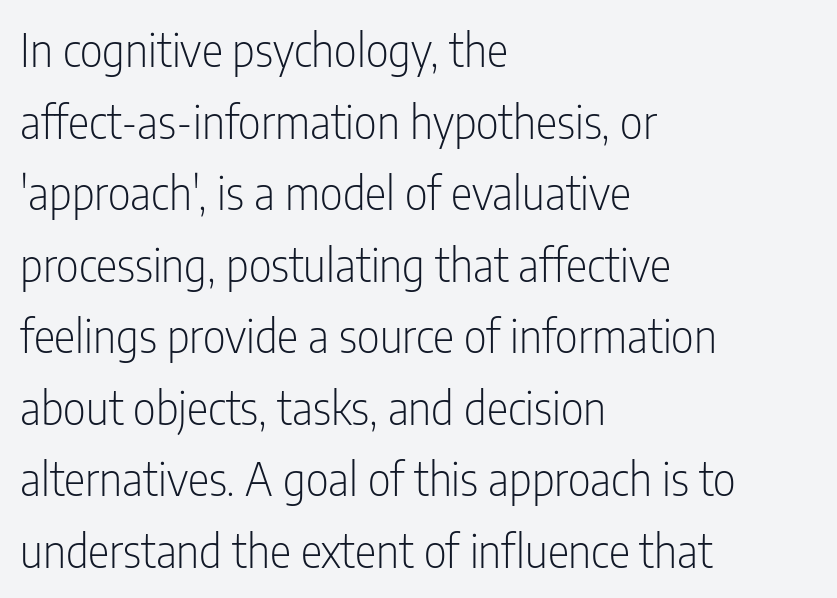
The string is rendered with underlining switched off. In terms of posture, this sample is upright. The font family rendered here belongs to the sans-serif group. The horizontal fit of the characters is conventional and even. Line spacing here is normal. The lines are quadded left.
